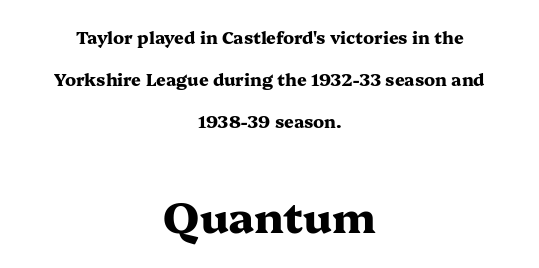
Q: Is the text bold? A: Yes.
Q: Is the text italic (slanted)? A: No, it is upright.
Q: Is the typeface a serif or a sans-serif typeface? A: Serif.
Q: Is the text underlined? A: No.
Q: How is the paragraph aligned? A: Centered.
Q: Is the spacing between letters normal or unusually wide? A: Normal.
Q: Is the spacing between lines tight, normal or loose? A: Loose.
Q: Which block of text is set in a larger size, the first (top) or the second (bottom)? A: The second (bottom) one.
Q: Width (condensed, normal, or wide)? A: Wide.
Q: Stroke contrast? A: Medium.
Q: x-height? A: Medium.
Q: Monospaced? A: No.
